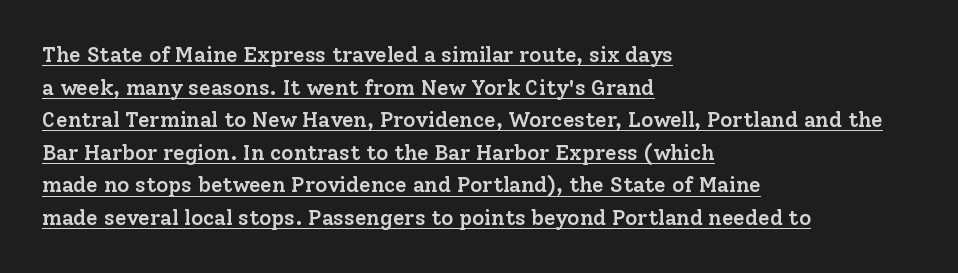
{"italic": "no", "bold": "semi", "underline": "yes", "align": "left", "line_spacing": "normal", "line_spacing_ratio": 1.55, "letter_spacing": "normal", "letter_spacing_em": 0.0, "glyph_px": 21}
